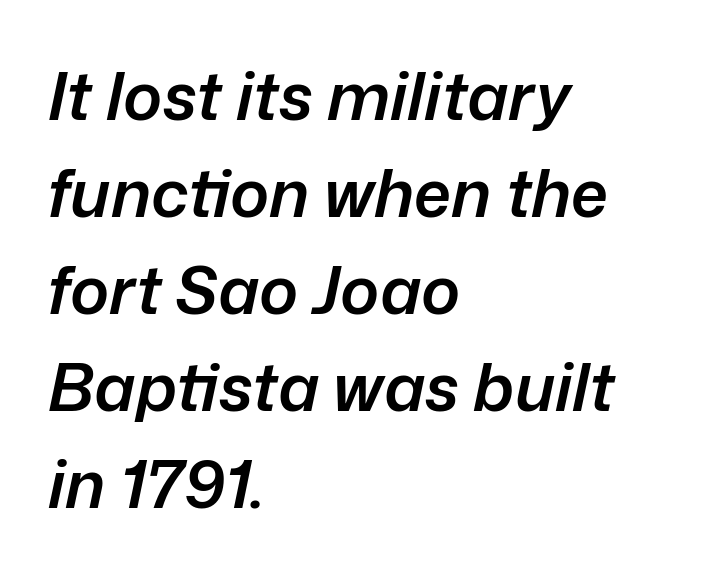
Q: Is the text bold? A: Semi-bold.
Q: Is the text italic (slanted)? A: Yes, it leans right by about 12 degrees.
Q: Is the text underlined? A: No.
Q: How is the paragraph aligned? A: Left-aligned.
Q: Is the spacing between letters normal or unusually wide? A: Normal.
Q: Is the spacing between lines tight, normal or loose? A: Normal.
Q: Width (condensed, normal, or wide)? A: Normal.
Q: Stroke contrast? A: Low.
Q: x-height? A: Medium.
Q: Monospaced? A: No.
